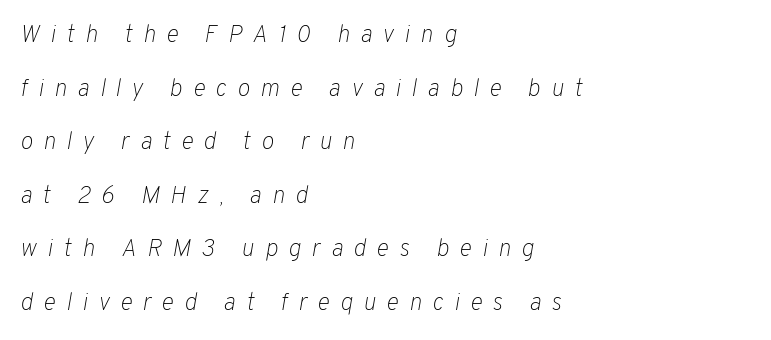
The block of text is sparse from top to bottom, with ample space between rows. Glance below the letters and you will spot only blank space. Caption: expanded tracking, letters set apart. Alignment: flush left.
